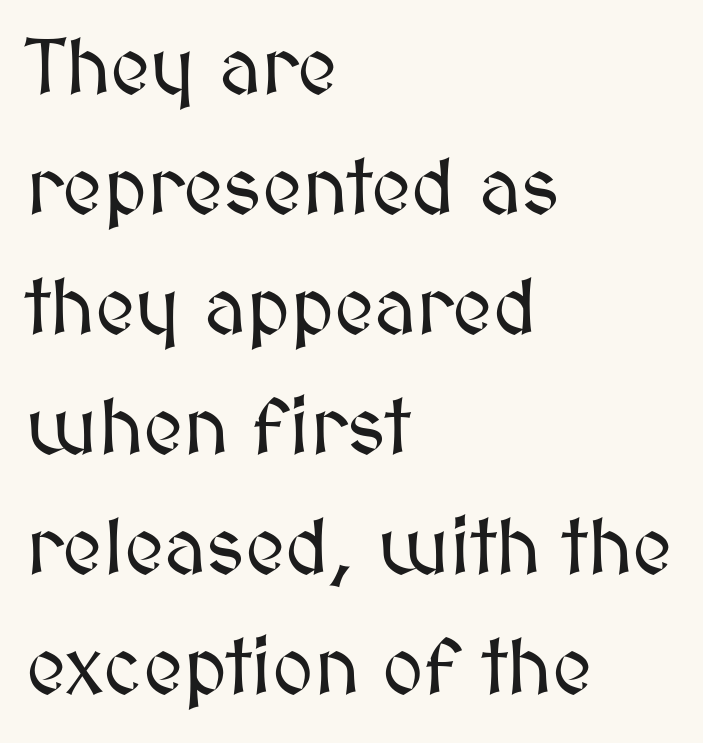
The image shows 79 px text type, upright; set left-aligned, normal line spacing (1.52x), normal letter spacing, not underlined; medium stroke contrast and a medium x-height.
